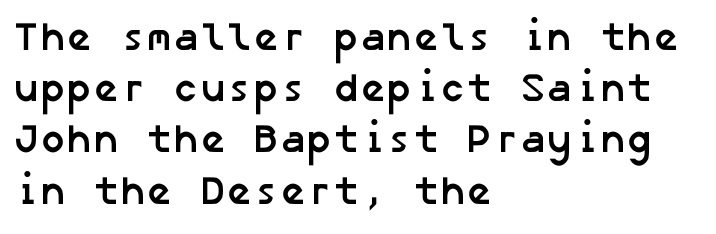
{"serif": "no", "bold": "yes", "weight": "semibold", "width": "normal", "stroke_contrast": "low", "x_height": "medium", "underline": "no", "align": "left", "line_spacing": "normal", "line_spacing_ratio": 1.28, "letter_spacing": "normal", "letter_spacing_em": 0.0, "glyph_px": 40}
